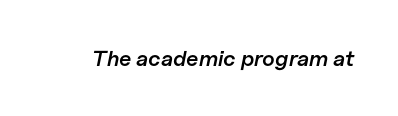
When letters slant like this, we call the style italic. Bare-footed words on every line. The passage shown is semibold, sitting just below true bold. You could call the tracking neutral — neither tight nor loose.
